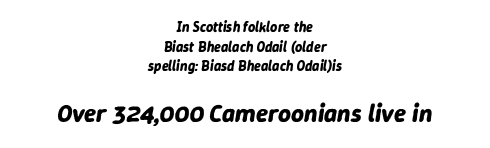
The image shows 25 px bold type, italic (leaning right); set centered, normal line spacing (1.41x), normal letter spacing, not underlined; the second (bottom) block is 1.79x larger.
